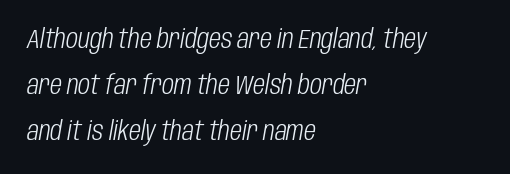
There is no visible air inserted between adjacent glyphs. The rendering anchors every line to the left-hand side. Style check: oblique. Stems and bowls with no extra thickness — not bold. The foot of each line stays bare and open.
